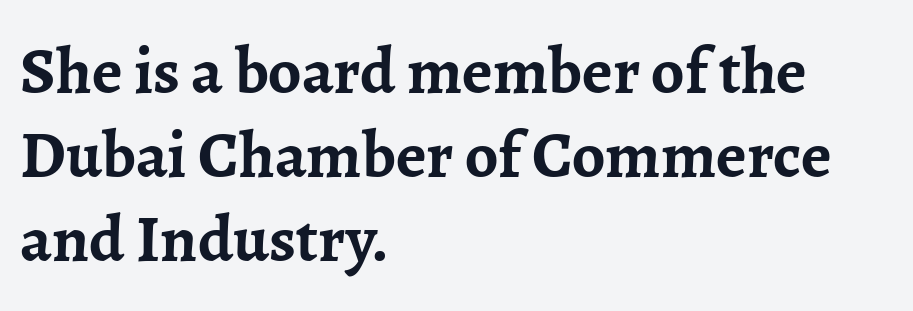
The image shows 66 px semibold serif type, upright; set left-aligned, normal line spacing (1.27x), normal letter spacing, not underlined; low stroke contrast and a medium x-height.
